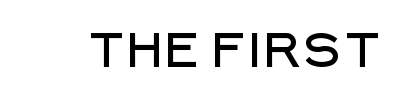
Q: Is the text italic (slanted)? A: No, it is upright.
Q: Is the typeface a serif or a sans-serif typeface? A: Sans-serif.
Q: Is the text underlined? A: No.
Q: Is the spacing between letters normal or unusually wide? A: Normal.
Q: Width (condensed, normal, or wide)? A: Normal.
Q: Stroke contrast? A: Low.
Q: x-height? A: Large.
Q: Monospaced? A: No.
